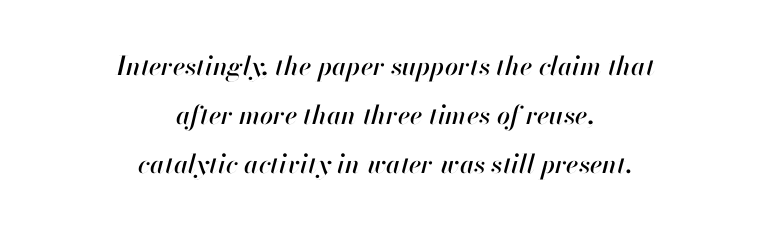
The image shows 26 px text type, italic (leaning right); set centered, line spacing 1.89x, normal letter spacing, not underlined.
